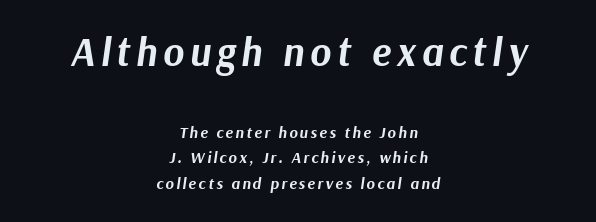
Q: Is the text bold? A: Yes.
Q: Is the text italic (slanted)? A: Yes, it leans right by about 9 degrees.
Q: Is the text underlined? A: No.
Q: How is the paragraph aligned? A: Centered.
Q: Is the spacing between lines tight, normal or loose? A: Normal.
Q: Which block of text is set in a larger size, the first (top) or the second (bottom)? A: The first (top) one.
Q: Width (condensed, normal, or wide)? A: Normal.
Q: Stroke contrast? A: Medium.
Q: x-height? A: Medium.
Q: Monospaced? A: No.
